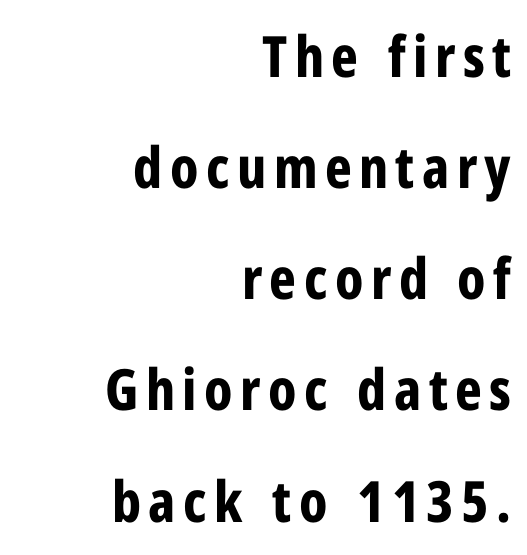
The image shows 57 px bold, condensed sans-serif type, upright; set right-aligned, loose line spacing (1.95x), not underlined; low stroke contrast and a medium x-height.
